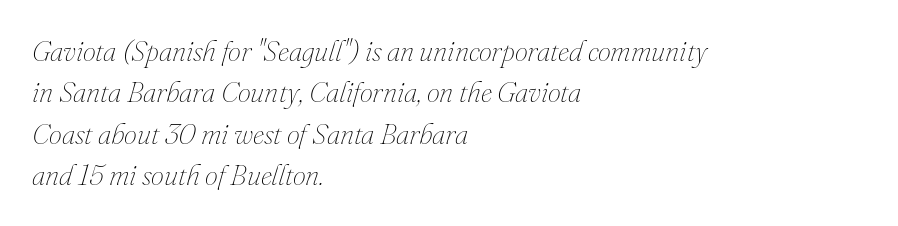
{"italic": "yes", "lean": "right", "slant_degrees": 16, "bold": "no", "weight": "thin", "width": "normal", "stroke_contrast": "medium", "x_height": "small", "monospaced": "no", "underline": "no", "align": "left", "line_spacing": "normal", "line_spacing_ratio": 1.43, "letter_spacing": "normal", "letter_spacing_em": 0.0, "glyph_px": 29}
